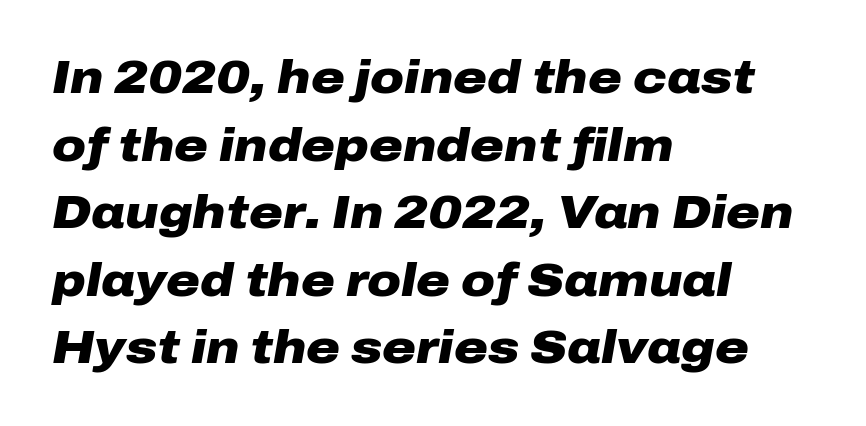
{"italic": "yes", "lean": "right", "slant_degrees": 10, "bold": "yes", "weight": "heavy", "width": "wide", "stroke_contrast": "low", "x_height": "medium", "monospaced": "no", "underline": "no", "align": "left", "line_spacing": "normal", "line_spacing_ratio": 1.47, "letter_spacing": "normal", "letter_spacing_em": 0.0, "glyph_px": 46}
